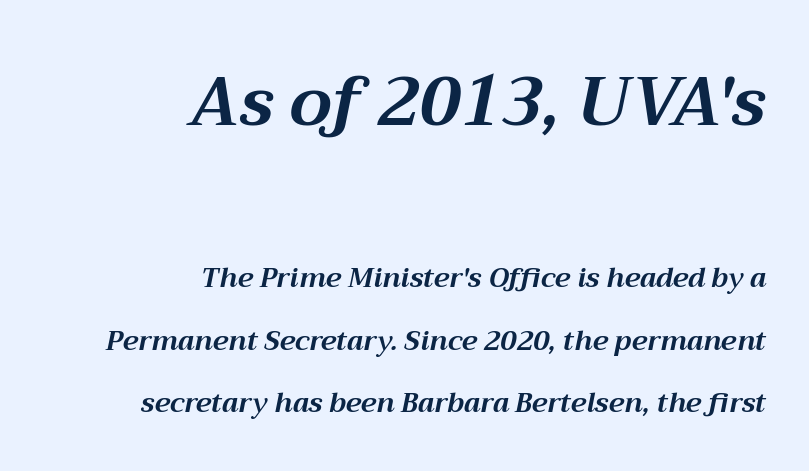
{"italic": "yes", "lean": "right", "slant_degrees": 12, "bold": "yes", "weight": "bold", "width": "normal", "stroke_contrast": "medium", "x_height": "medium", "monospaced": "no", "underline": "no", "align": "right", "line_spacing": "loose", "line_spacing_ratio": 2.31, "letter_spacing": "normal", "letter_spacing_em": 0.0, "larger_block": "first", "size_ratio": 2.52, "glyph_px": 68}
